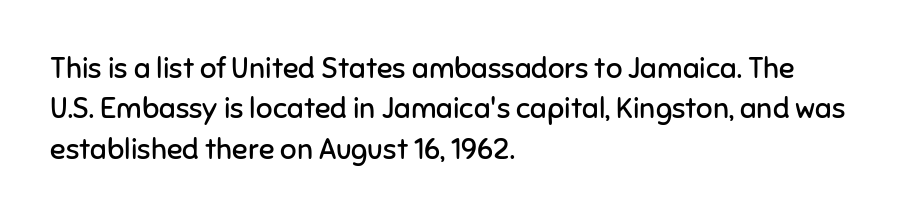
{"serif": "no", "italic": "no", "bold": "no", "weight": "regular", "width": "normal", "stroke_contrast": "low", "x_height": "medium", "monospaced": "no", "underline": "no", "align": "left", "line_spacing": "normal", "line_spacing_ratio": 1.39, "letter_spacing": "normal", "letter_spacing_em": 0.0, "glyph_px": 29}
